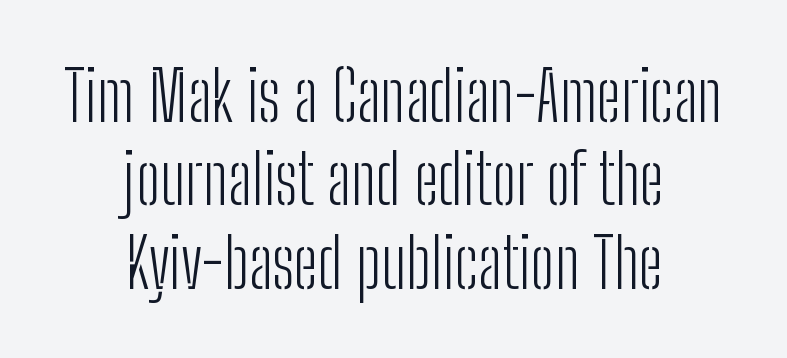
The image shows 69 px light, condensed sans-serif type, upright; set centered, line spacing 1.21x, normal letter spacing, not underlined; low stroke contrast and a medium x-height.
